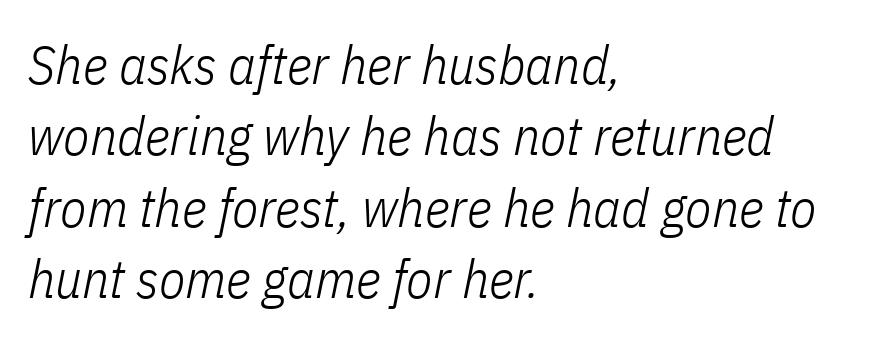
{"italic": "yes", "lean": "right", "slant_degrees": 11, "bold": "no", "weight": "light", "width": "condensed", "stroke_contrast": "low", "x_height": "medium", "monospaced": "no", "underline": "no", "align": "left", "line_spacing": "normal", "line_spacing_ratio": 1.32, "letter_spacing": "normal", "letter_spacing_em": 0.0, "glyph_px": 54}
